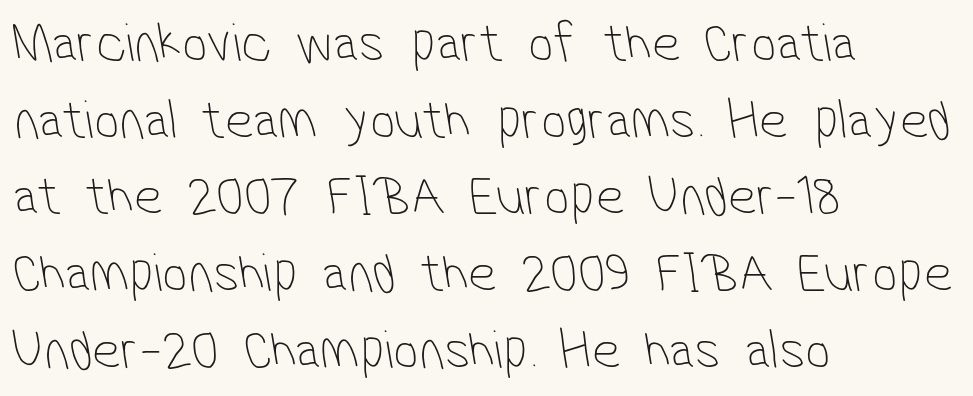
The image shows 56 px thin, condensed sans-serif type; set left-aligned, normal line spacing (1.37x), normal letter spacing, not underlined; low stroke contrast and a medium x-height.
